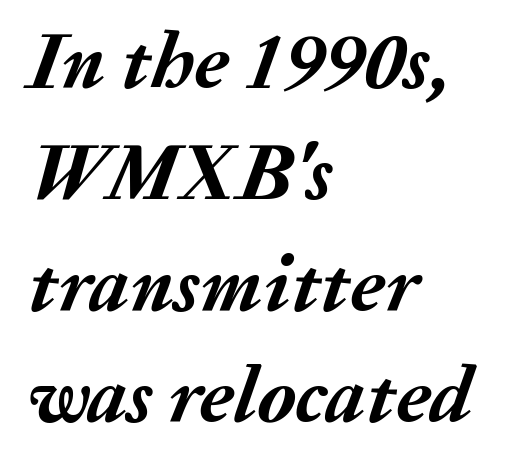
Q: Is the text bold? A: Yes.
Q: Is the text italic (slanted)? A: Yes, it leans right by about 20 degrees.
Q: Is the text underlined? A: No.
Q: How is the paragraph aligned? A: Left-aligned.
Q: Is the spacing between letters normal or unusually wide? A: Normal.
Q: Is the spacing between lines tight, normal or loose? A: Normal.
Q: Width (condensed, normal, or wide)? A: Normal.
Q: Stroke contrast? A: Medium.
Q: x-height? A: Medium.
Q: Monospaced? A: No.
